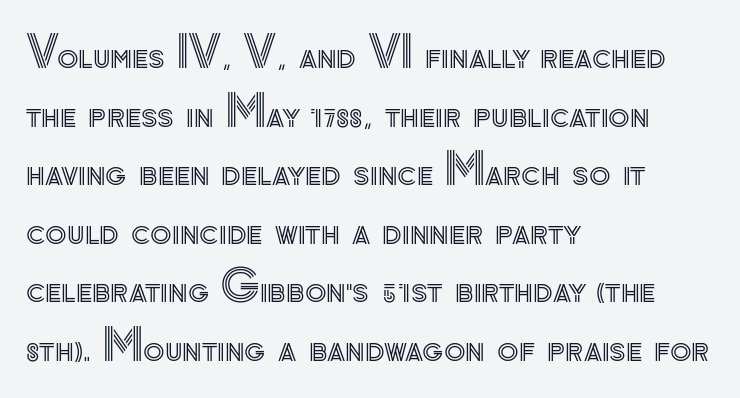
Caption: standard tracking, unaltered. The typesetter chose a ragged-right arrangement here. This block has exactly the height ordinary leading produces. These lines are rendered in a variable-pitch font.
